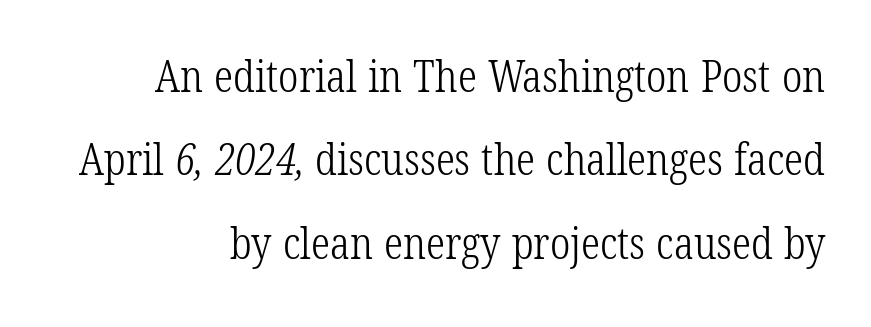
What's the leading like? Stretched, with rows far apart. Underline: absent. The letters look calm and open, with moderate or lighter stems. The passage shown is typeset with a serif family.
